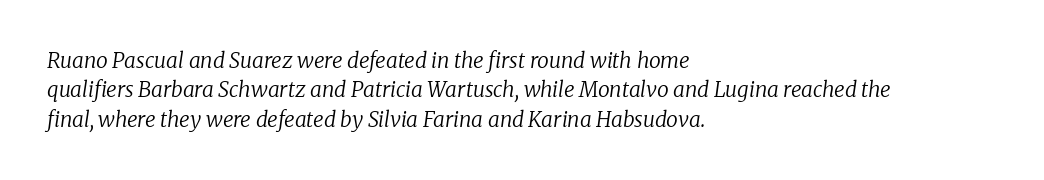
The image shows 21 px text type, italic (leaning right); set left-aligned, normal line spacing (1.4x), normal letter spacing, not underlined.
